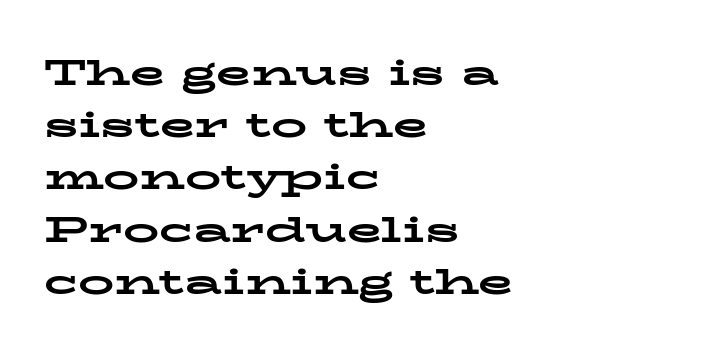
{"serif": "yes", "italic": "no", "bold": "yes", "weight": "bold", "width": "wide", "stroke_contrast": "low", "x_height": "medium", "monospaced": "no", "underline": "no", "align": "left", "line_spacing": "normal", "line_spacing_ratio": 1.45, "letter_spacing": "normal", "letter_spacing_em": 0.0, "glyph_px": 36}
